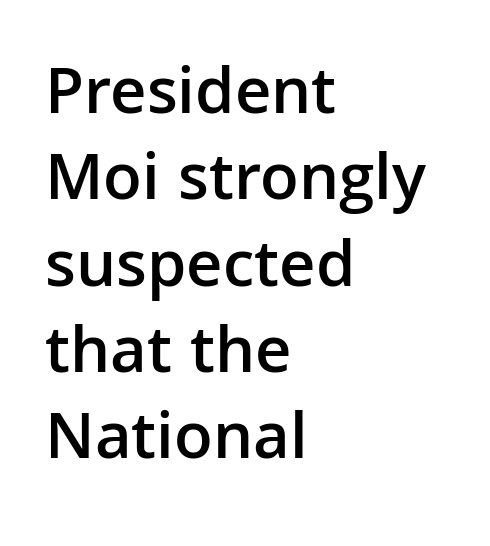
Type without underlining. I'd describe the lettering as semibold — firm but not a full bold. When letters stand straight like this, we call the style roman or upright. This sample has the flowing, uneven cadence of proportional lettering. Casual observation: everything's shoved over to the left.
